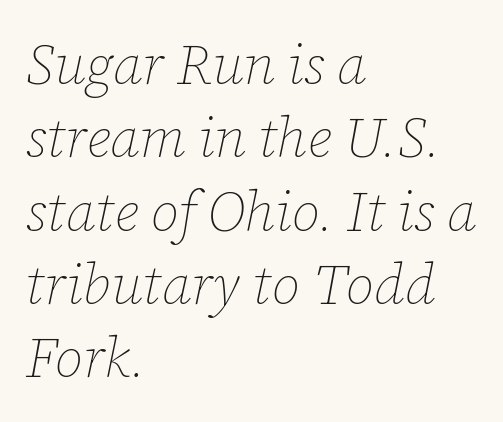
The image shows 56 px thin type, italic (leaning right); set left-aligned, normal line spacing (1.31x), normal letter spacing, not underlined; low stroke contrast and a medium x-height.
